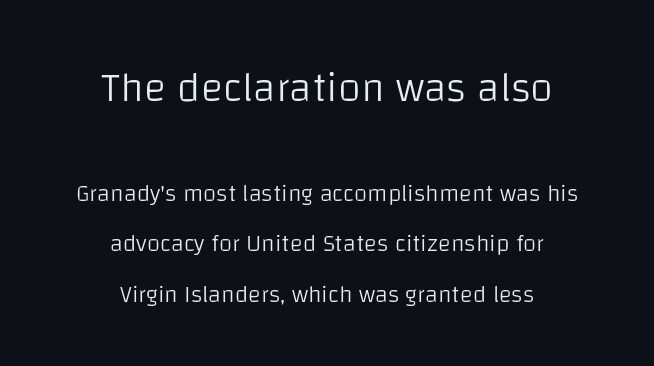
The image shows 42 px light sans-serif type, upright; set centered, loose line spacing (2.1x), normal letter spacing, not underlined; the first (top) block is 1.75x larger; low stroke contrast and a large x-height.
